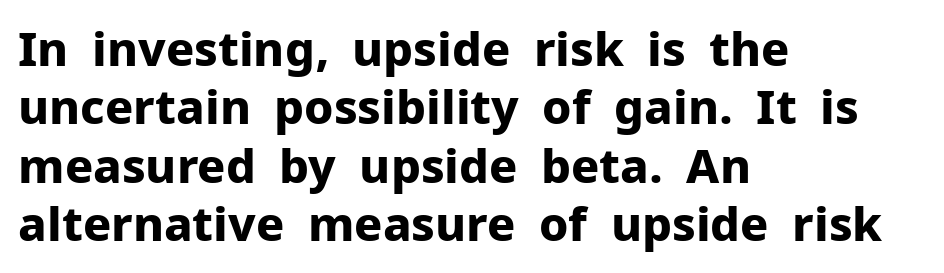
A student would call this left alignment; a typographer would say flush left, rag right. Looks like regular typesetting: each glyph gets only the width it needs. Letters rest on an invisible, unmarked baseline. The face used here has the dense, thick strokes of a bold. What stands out about the letter spacing? Nothing — it is the standard amount.
